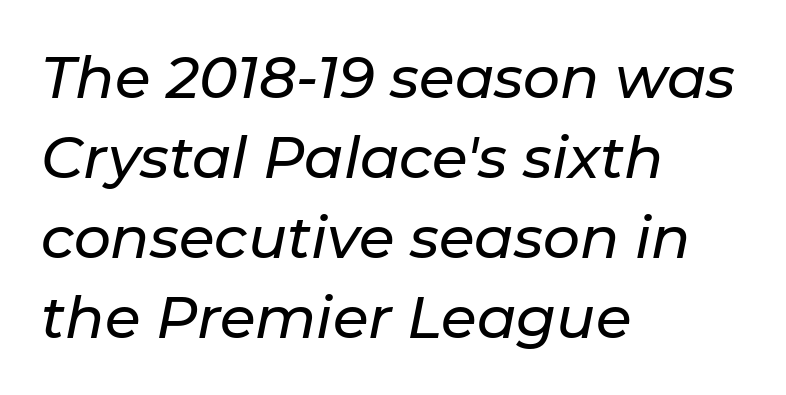
Line beginnings align vertically; line endings do not. Slant detected: the letters are inclined. The passage shown stacks its lines at a standard gap. Each letter keeps its own natural width here, so spacing adapts to shape.
